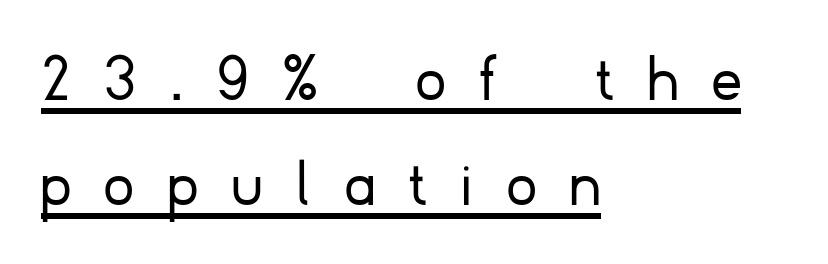
Q: Is the text bold? A: No.
Q: Is the text italic (slanted)? A: No, it is upright.
Q: Is the typeface a serif or a sans-serif typeface? A: Sans-serif.
Q: Is the text underlined? A: Yes.
Q: How is the paragraph aligned? A: Left-aligned.
Q: Is the spacing between letters normal or unusually wide? A: Unusually wide.
Q: Is the spacing between lines tight, normal or loose? A: Normal.
Q: Width (condensed, normal, or wide)? A: Normal.
Q: Stroke contrast? A: Low.
Q: x-height? A: Small.
Q: Monospaced? A: No.
